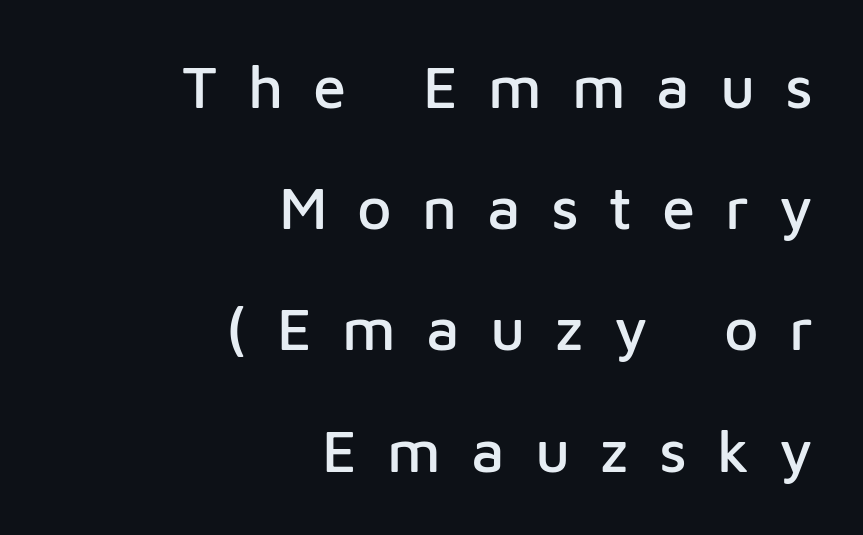
Q: Is the text italic (slanted)? A: No, it is upright.
Q: Is the typeface a serif or a sans-serif typeface? A: Sans-serif.
Q: Is the text underlined? A: No.
Q: How is the paragraph aligned? A: Right-aligned.
Q: Is the spacing between letters normal or unusually wide? A: Unusually wide.
Q: Is the spacing between lines tight, normal or loose? A: Loose.
Q: Width (condensed, normal, or wide)? A: Normal.
Q: Stroke contrast? A: Low.
Q: x-height? A: Medium.
Q: Monospaced? A: No.
